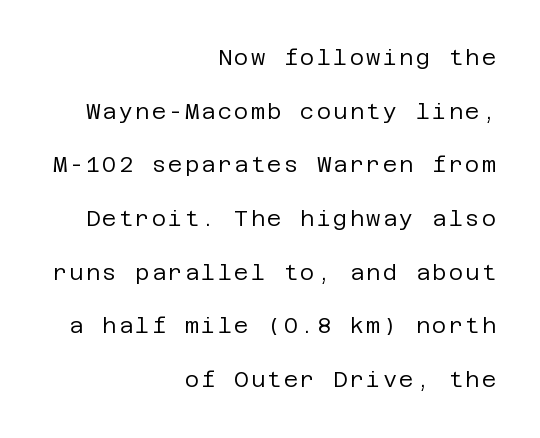
The image shows 22 px text type, upright; set right-aligned, loose line spacing (2.44x), not underlined.
